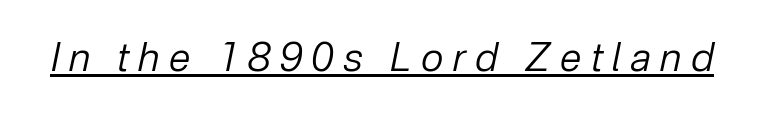
{"italic": "yes", "lean": "right", "slant_degrees": 12, "bold": "no", "weight": "regular", "width": "normal", "stroke_contrast": "low", "x_height": "medium", "monospaced": "no", "underline": "yes", "letter_spacing": "wide", "letter_spacing_em": 0.24, "glyph_px": 39}
